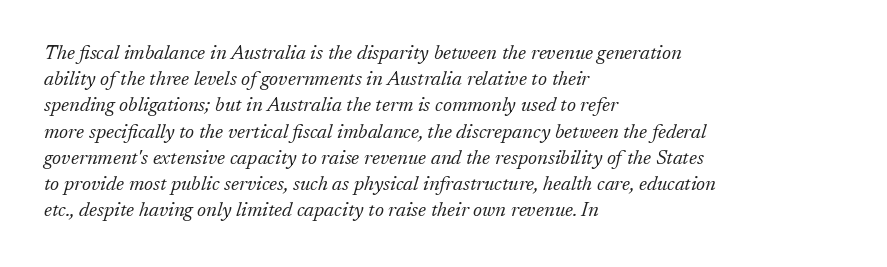
Q: Is the text bold? A: No.
Q: Is the text italic (slanted)? A: Yes, it leans right by about 17 degrees.
Q: Is the text underlined? A: No.
Q: How is the paragraph aligned? A: Left-aligned.
Q: Is the spacing between letters normal or unusually wide? A: Normal.
Q: Is the spacing between lines tight, normal or loose? A: Normal.
